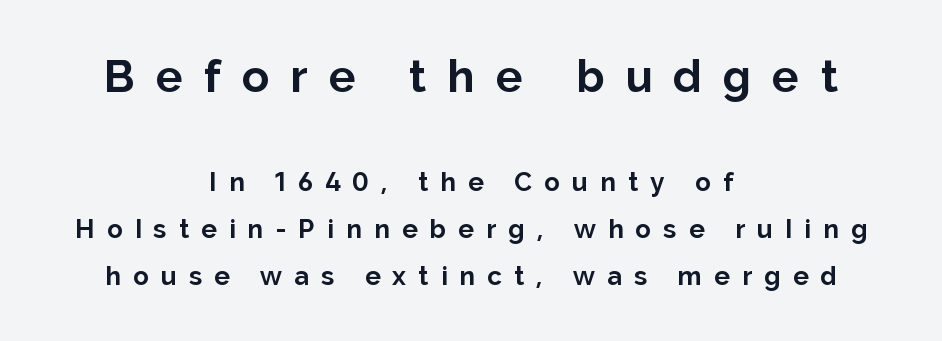
Compare the two chunks: the upper has the greater cap height. The rendering uses a bold face; every stroke is thick and dark. Which margin do the lines hug? Neither — every line sits in the middle. The face used here is proportionally spaced, like ordinary book or web type. Quick note: not italic, upright.
